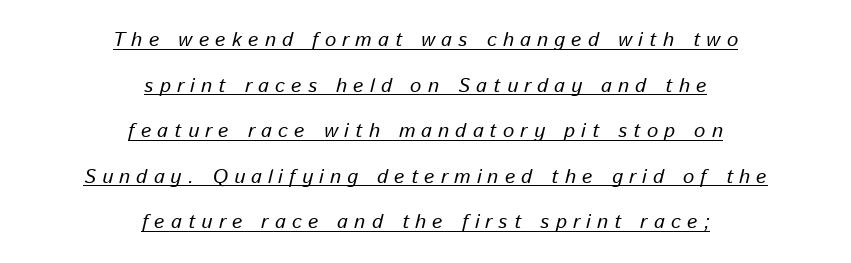
{"italic": "yes", "lean": "right", "slant_degrees": 13, "underline": "yes", "align": "center", "line_spacing": "loose", "line_spacing_ratio": 2.28, "letter_spacing": "wide", "letter_spacing_em": 0.31, "glyph_px": 20}
